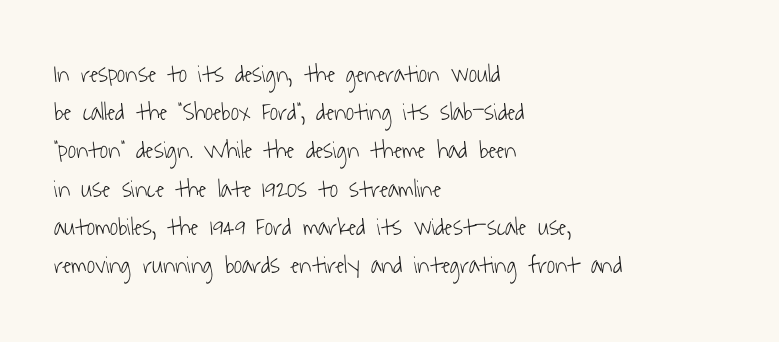
The image shows 25 px text type; set left-aligned, normal line spacing (1.53x), normal letter spacing, not underlined.
